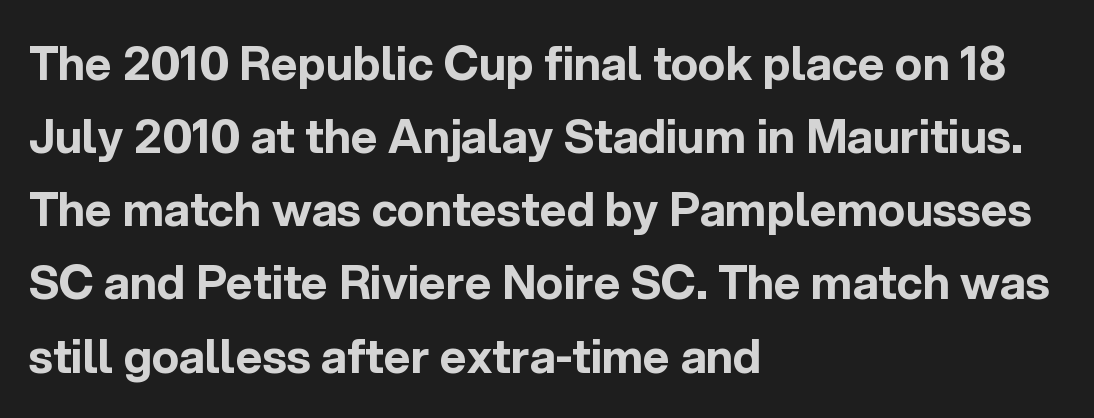
The image shows 46 px bold sans-serif type, upright; set left-aligned, normal line spacing (1.59x), normal letter spacing, not underlined; a medium x-height.
